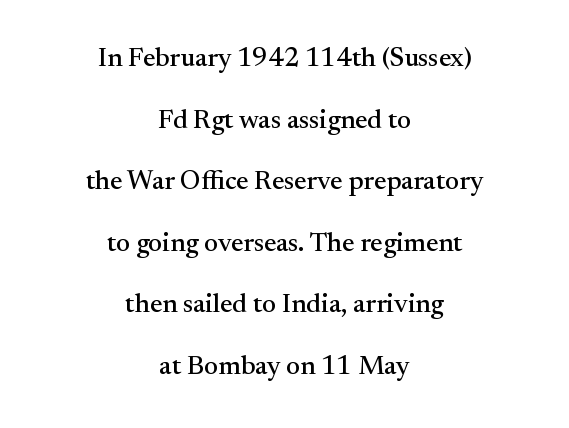
{"italic": "no", "underline": "no", "align": "center", "line_spacing": "loose", "line_spacing_ratio": 2.28, "letter_spacing": "normal", "letter_spacing_em": 0.0, "glyph_px": 27}
